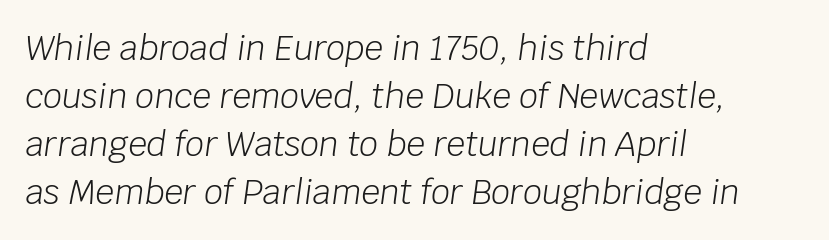
{"italic": "yes", "lean": "right", "slant_degrees": 8, "bold": "no", "weight": "light", "width": "normal", "stroke_contrast": "low", "x_height": "large", "monospaced": "no", "underline": "no", "align": "left", "line_spacing": "normal", "line_spacing_ratio": 1.45, "letter_spacing": "normal", "letter_spacing_em": 0.0, "glyph_px": 33}
